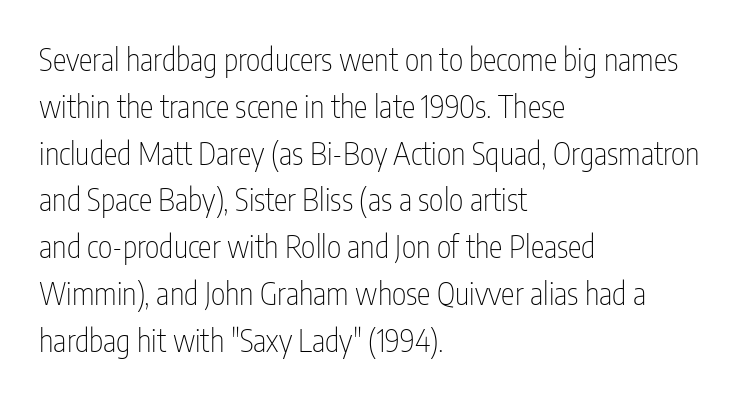
Character widths vary here, with narrow letters taking less room than wide ones. What stands out about the letter spacing? Nothing — it is the standard amount. Posture: vertical. The words here are not underlined.
